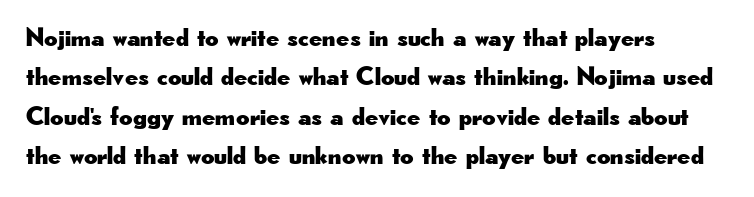
This rendering features lettering with no underline. Every row of glyphs begins at an identical x-position on the left. The leading is moderate, giving the passage an even texture. When letters stand straight like this, we call the style roman or upright.
